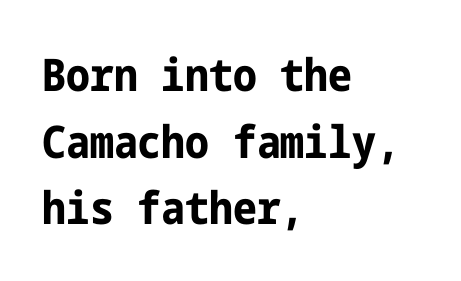
The image shows 45 px bold, condensed sans-serif type, upright; set left-aligned, normal line spacing (1.48x), normal letter spacing, not underlined; low stroke contrast and a medium x-height.
